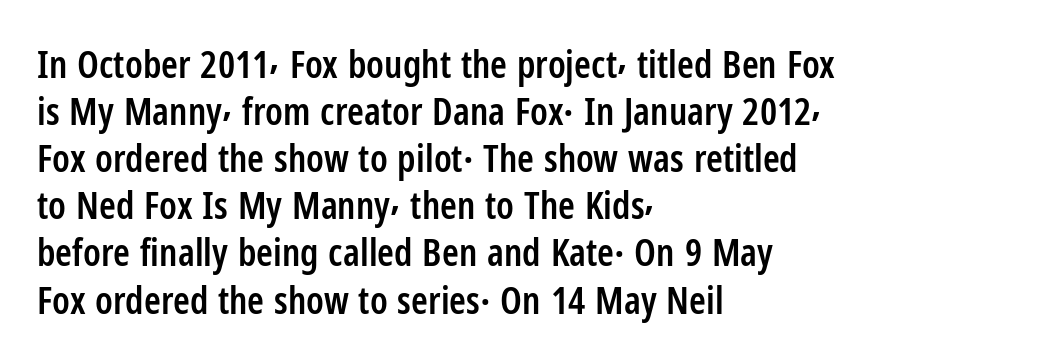
{"serif": "no", "italic": "no", "bold": "semi", "weight": "semibold", "width": "condensed", "stroke_contrast": "low", "x_height": "medium", "monospaced": "no", "underline": "no", "align": "left", "line_spacing_ratio": 1.24, "letter_spacing": "normal", "letter_spacing_em": 0.0, "glyph_px": 38}
